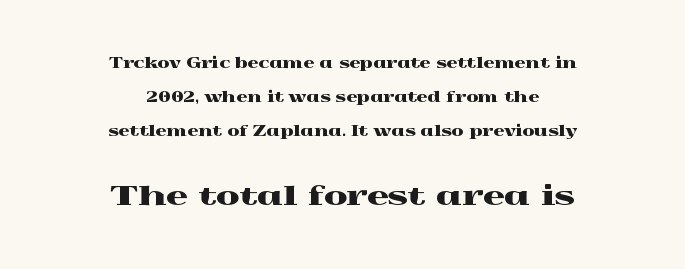
Block two is the big one; block one sits smaller above it. Do the letters lean? They stand straight. The specimen omits any rule beneath the text block's lines. Is the block centered? Yes — each line is placed symmetrically about the middle. The passage shown has conventional tracking throughout. A great deal of white space separates one row of letters from the next.
